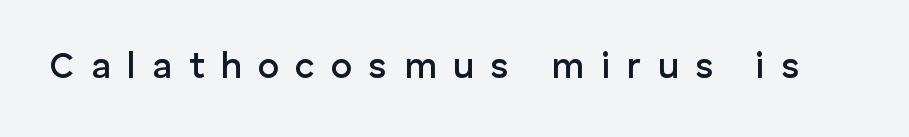
{"serif": "no", "italic": "no", "bold": "semi", "weight": "semibold", "width": "normal", "stroke_contrast": "low", "x_height": "medium", "monospaced": "no", "underline": "no", "letter_spacing": "wide", "letter_spacing_em": 0.45, "glyph_px": 36}
